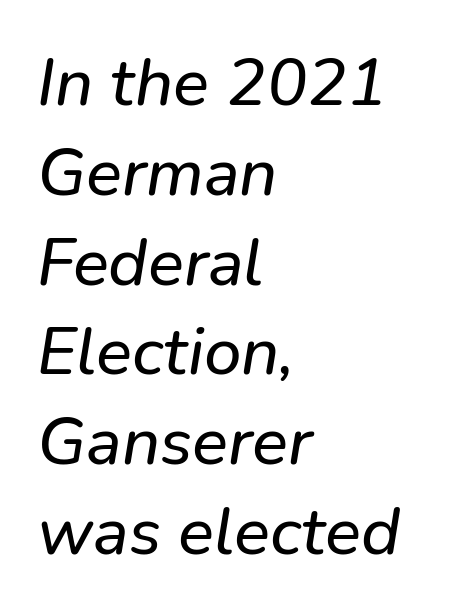
{"serif": "no", "width": "normal", "stroke_contrast": "low", "x_height": "medium", "monospaced": "no", "underline": "no", "align": "left", "line_spacing": "normal", "line_spacing_ratio": 1.34, "letter_spacing": "normal", "letter_spacing_em": 0.0, "glyph_px": 67}
